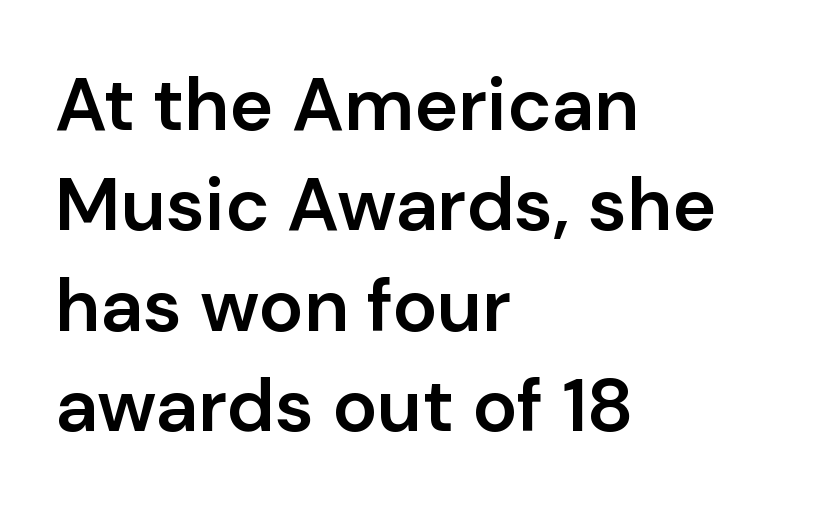
Moderately thickened strokes mark this as semibold type. Evenly set lines give the paragraph a standard silhouette. What stands out about the letter spacing? Nothing — it is the standard amount. When letters stand straight like this, we call the style roman or upright.
